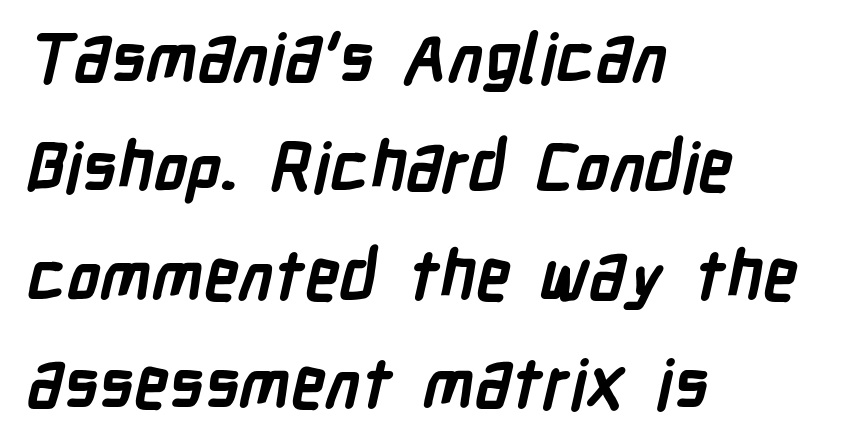
Q: Is the text bold? A: Yes.
Q: Is the typeface a serif or a sans-serif typeface? A: Sans-serif.
Q: Is the text underlined? A: No.
Q: How is the paragraph aligned? A: Left-aligned.
Q: Is the spacing between letters normal or unusually wide? A: Normal.
Q: Is the spacing between lines tight, normal or loose? A: Normal.
Q: Width (condensed, normal, or wide)? A: Condensed.
Q: Stroke contrast? A: Low.
Q: x-height? A: Medium.
Q: Monospaced? A: No.
